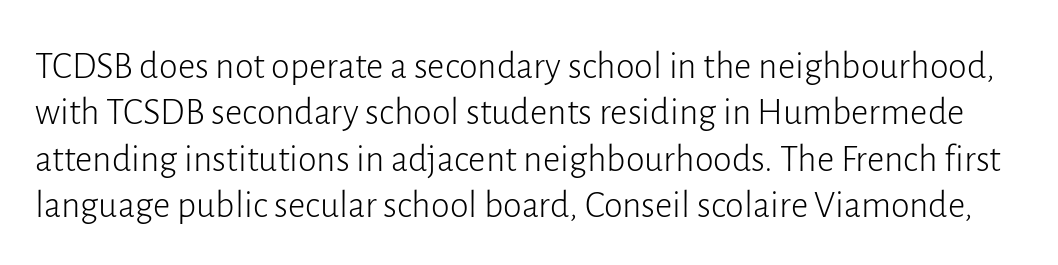
{"serif": "no", "italic": "no", "bold": "no", "weight": "light", "width": "normal", "stroke_contrast": "low", "x_height": "medium", "monospaced": "no", "underline": "no", "line_spacing_ratio": 1.22, "letter_spacing": "normal", "letter_spacing_em": 0.0, "glyph_px": 38}
